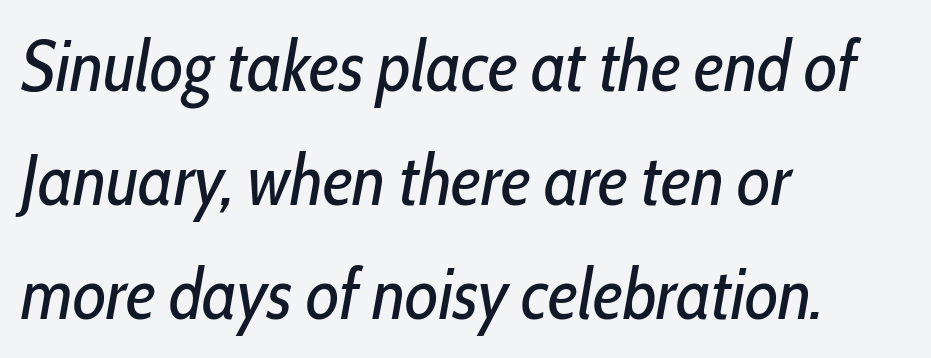
{"italic": "yes", "lean": "right", "slant_degrees": 10, "bold": "no", "weight": "regular", "width": "condensed", "stroke_contrast": "low", "x_height": "medium", "monospaced": "no", "underline": "no", "align": "left", "line_spacing": "normal", "line_spacing_ratio": 1.58, "letter_spacing": "normal", "letter_spacing_em": 0.0, "glyph_px": 72}
